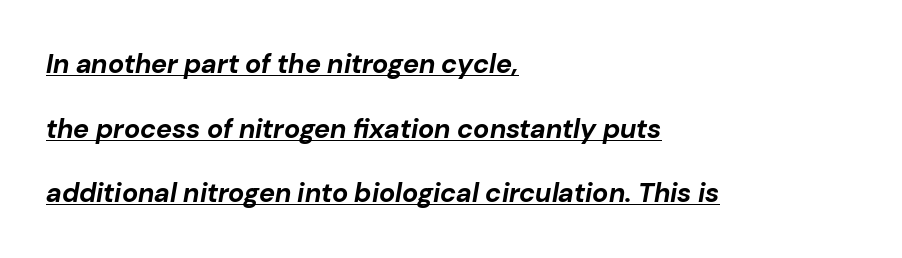
{"italic": "yes", "lean": "right", "slant_degrees": 10, "bold": "yes", "underline": "yes", "align": "left", "line_spacing": "loose", "line_spacing_ratio": 2.39, "letter_spacing": "normal", "letter_spacing_em": 0.0, "glyph_px": 27}
